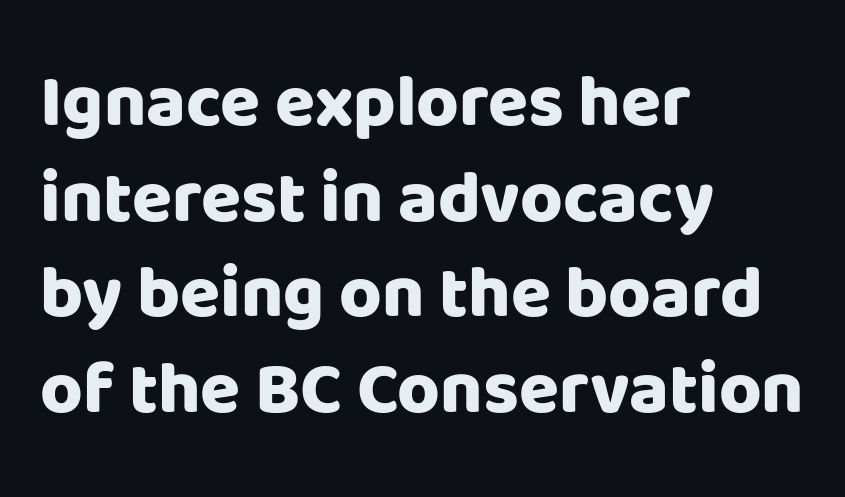
The space beneath each line is pristine and unruled. The lines in this sample share a left origin and differ only in where they stop. This is heavy type, rendered in bold. No extra tracking has been applied to these lines.
